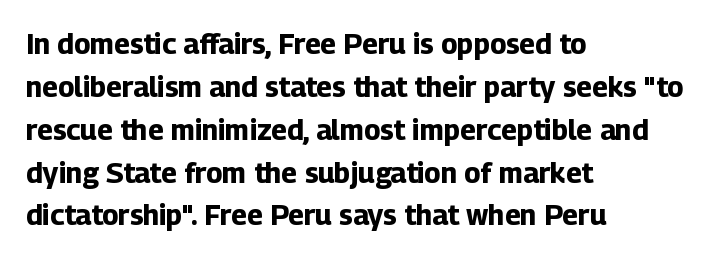
Q: Is the text bold? A: Yes.
Q: Is the text italic (slanted)? A: No, it is upright.
Q: Is the typeface a serif or a sans-serif typeface? A: Sans-serif.
Q: Is the text underlined? A: No.
Q: How is the paragraph aligned? A: Left-aligned.
Q: Is the spacing between letters normal or unusually wide? A: Normal.
Q: Is the spacing between lines tight, normal or loose? A: Normal.
Q: Width (condensed, normal, or wide)? A: Normal.
Q: Stroke contrast? A: Low.
Q: x-height? A: Medium.
Q: Monospaced? A: No.
